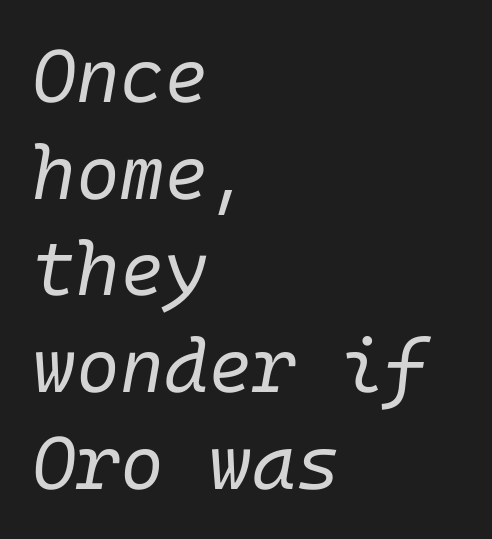
The image shows 75 px regular-weight type, italic (leaning right); set left-aligned, normal line spacing (1.29x), normal letter spacing, not underlined; low stroke contrast and a medium x-height.
